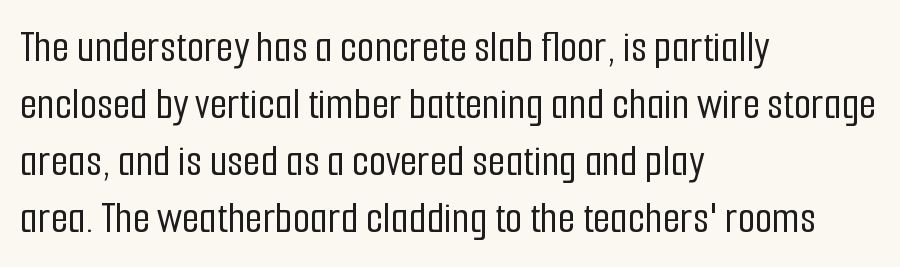
Q: Is the text italic (slanted)? A: No, it is upright.
Q: Is the typeface a serif or a sans-serif typeface? A: Sans-serif.
Q: Is the text underlined? A: No.
Q: How is the paragraph aligned? A: Left-aligned.
Q: Is the spacing between letters normal or unusually wide? A: Normal.
Q: Is the spacing between lines tight, normal or loose? A: Normal.
Q: Width (condensed, normal, or wide)? A: Condensed.
Q: Stroke contrast? A: Low.
Q: x-height? A: Medium.
Q: Monospaced? A: No.
